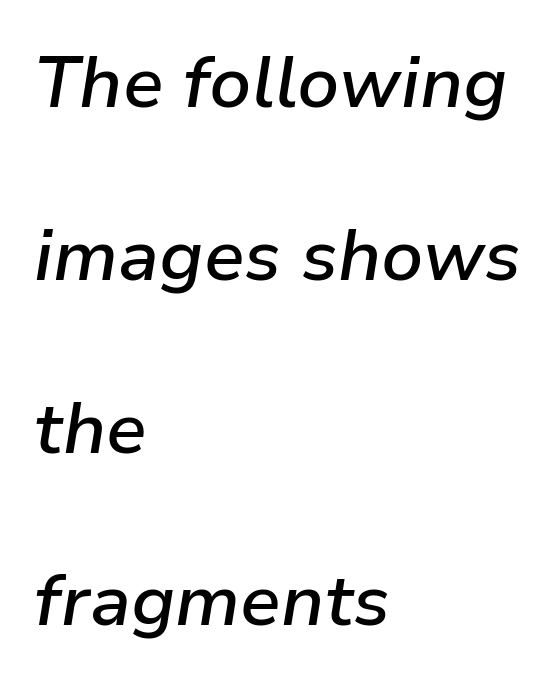
The image shows 72 px semibold type, italic (leaning right); set left-aligned, loose line spacing (2.4x), normal letter spacing, not underlined; low stroke contrast and a medium x-height.
